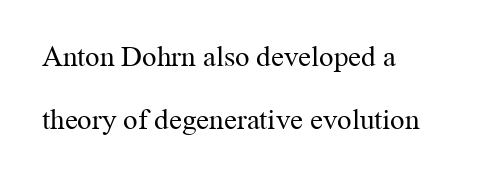
Q: Is the text bold? A: No.
Q: Is the text italic (slanted)? A: No, it is upright.
Q: Is the typeface a serif or a sans-serif typeface? A: Serif.
Q: Is the text underlined? A: No.
Q: How is the paragraph aligned? A: Left-aligned.
Q: Is the spacing between letters normal or unusually wide? A: Normal.
Q: Is the spacing between lines tight, normal or loose? A: Loose.
Q: Width (condensed, normal, or wide)? A: Normal.
Q: Stroke contrast? A: Medium.
Q: x-height? A: Medium.
Q: Monospaced? A: No.
